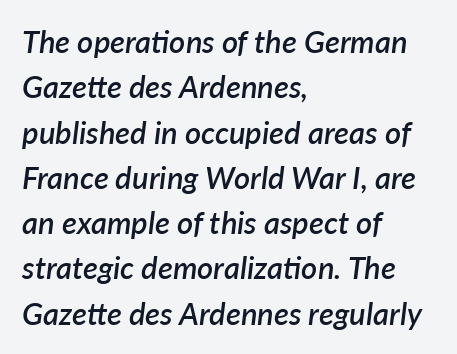
A typesetter would call this proportional, since set widths differ per character. The rendering applies a slant to the glyphs. This is the in-between weight designers call semibold or demi. If you measured baseline to baseline, you'd find a middling distance. In terms of letterspacing, this is plain default setting. The typesetter chose a ragged-right arrangement here.
